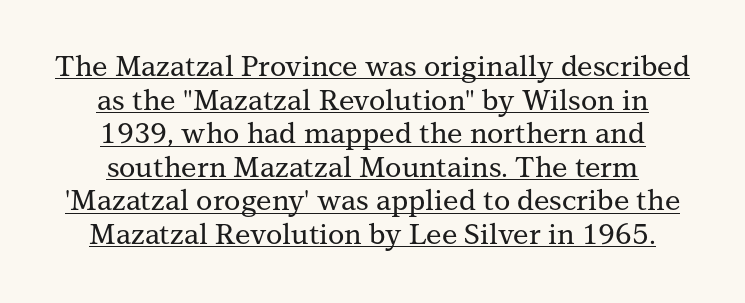
Q: Is the text italic (slanted)? A: No, it is upright.
Q: Is the typeface a serif or a sans-serif typeface? A: Serif.
Q: Is the text underlined? A: Yes.
Q: Is the spacing between letters normal or unusually wide? A: Normal.
Q: Width (condensed, normal, or wide)? A: Normal.
Q: Stroke contrast? A: Medium.
Q: x-height? A: Medium.
Q: Monospaced? A: No.
